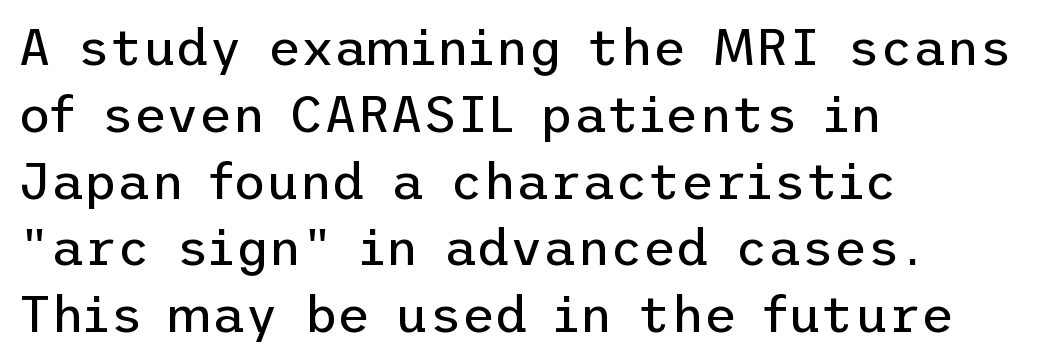
The image shows 51 px regular-weight sans-serif type, upright; set left-aligned, normal line spacing (1.31x), normal letter spacing, not underlined; low stroke contrast and a medium x-height.
